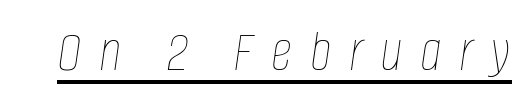
Compared with undecorated copy, this sample adds a rule below the words. The letters are slanted; this is an italic face. Does extra space separate the letters? Yes, quite a lot of it. Stroke thickness stays within the range of a standard reading face or lighter. Proportional: the letters do not fall into vertical columns.
